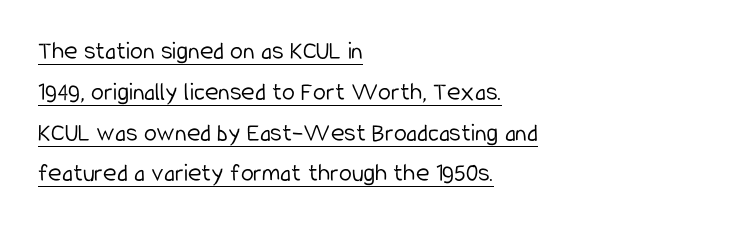
The image shows 26 px text type, upright; set left-aligned, normal line spacing (1.57x), normal letter spacing, underlined.
